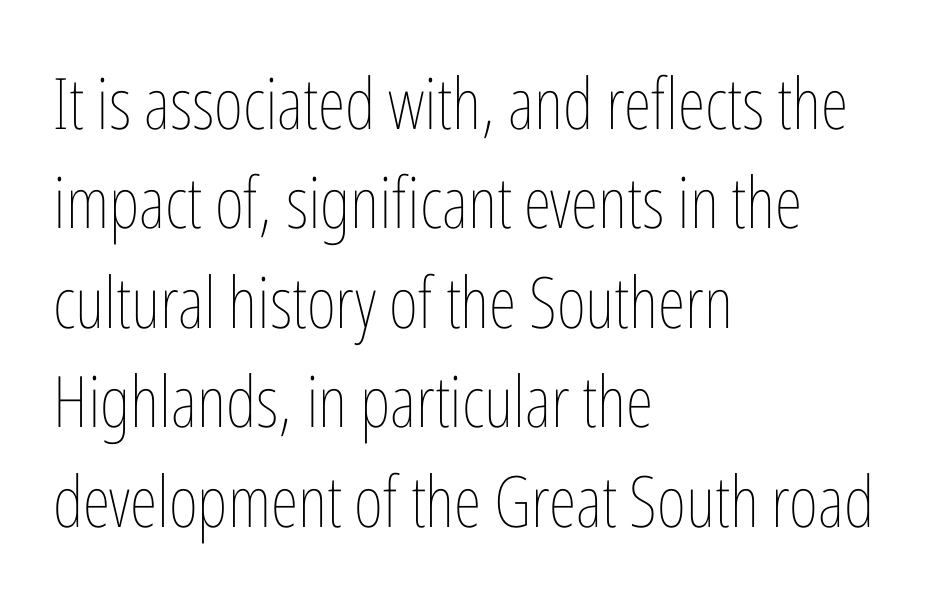
The typography opts for an upright posture over an oblique one. The font is comparable to plain body text, perhaps lighter. A typesetter would call this proportional, since set widths differ per character. A bare baseline throughout the passage.
